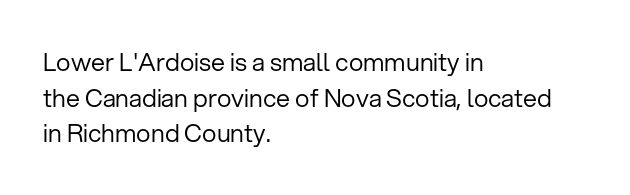
No word sits above an underline. These lines stack with their left ends in a neat column. The line-height multiplier appears to be the usual default. Ordinary non-slanted type is in use. Students, note that the glyphs here touch the page at normal intervals.
